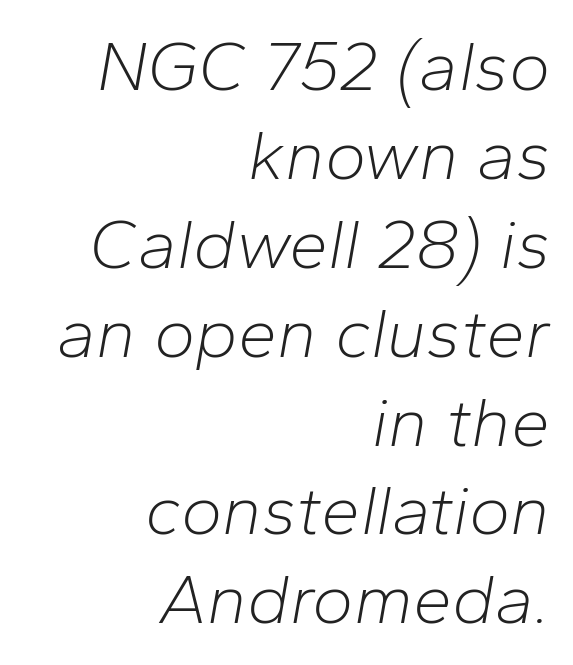
The image shows 70 px light type, italic (leaning right); set right-aligned, normal line spacing (1.27x), normal letter spacing, not underlined; low stroke contrast and a medium x-height.
